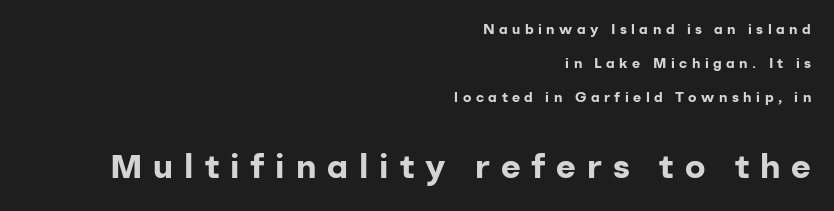
{"serif": "no", "italic": "no", "bold": "yes", "weight": "bold", "width": "normal", "stroke_contrast": "low", "x_height": "medium", "monospaced": "no", "underline": "no", "align": "right", "line_spacing": "loose", "line_spacing_ratio": 2.43, "letter_spacing": "wide", "letter_spacing_em": 0.32, "larger_block": "second", "size_ratio": 2.43, "glyph_px": 34}
